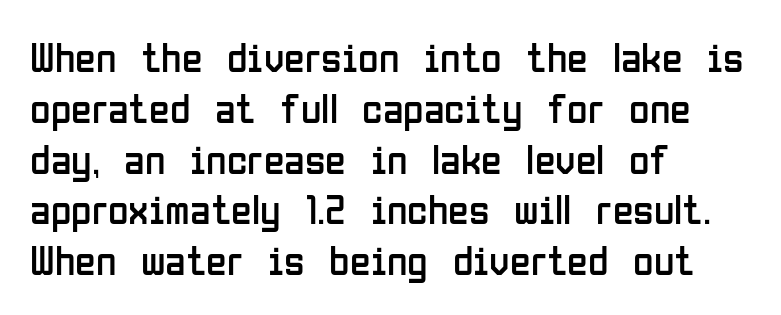
{"serif": "no", "italic": "no", "bold": "no", "weight": "regular", "width": "condensed", "stroke_contrast": "low", "x_height": "medium", "monospaced": "no", "underline": "no", "align": "left", "line_spacing_ratio": 1.21, "letter_spacing": "normal", "letter_spacing_em": 0.0, "glyph_px": 42}
